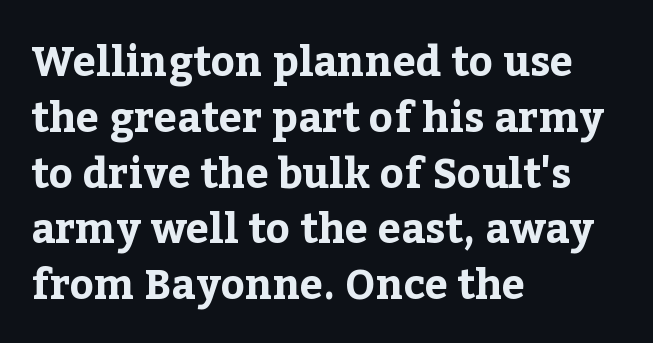
{"serif": "yes", "italic": "no", "bold": "yes", "weight": "bold", "width": "normal", "stroke_contrast": "low", "x_height": "medium", "monospaced": "no", "underline": "no", "align": "left", "line_spacing": "normal", "line_spacing_ratio": 1.36, "letter_spacing": "normal", "letter_spacing_em": 0.0, "glyph_px": 41}
